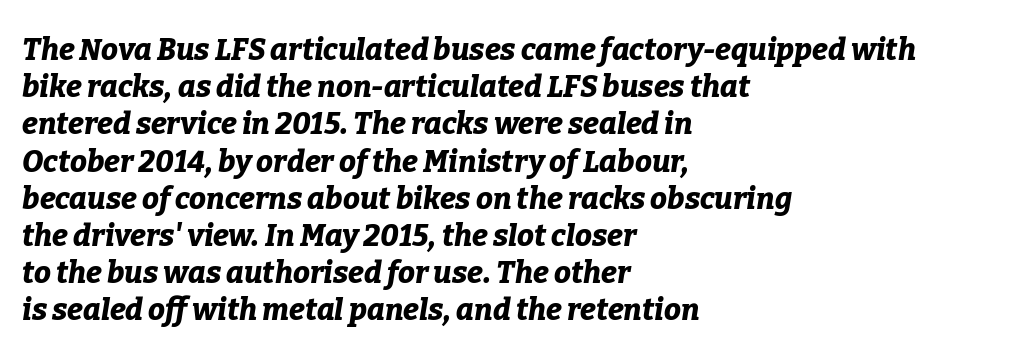
If you drew a line through each stem, it would be angled. Is this a fixed-width face? No — the glyphs have proportional, varying widths. The horizontal fit of the characters is conventional and even. Does the copy run flush right? No — it runs flush left. Pretty heavy lettering here — definitely bold.
